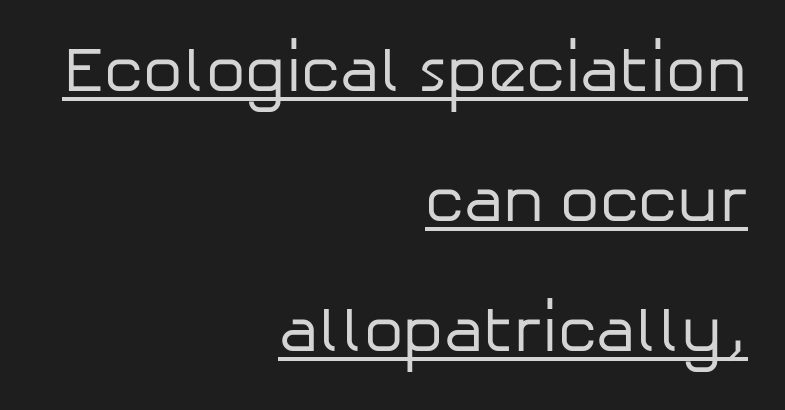
The image shows 63 px regular-weight sans-serif type, upright; set right-aligned, loose line spacing (2.06x), normal letter spacing, underlined; low stroke contrast and a medium x-height.
